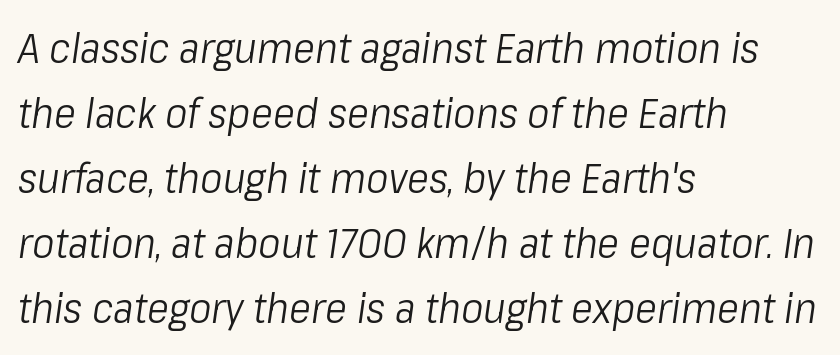
{"italic": "yes", "lean": "right", "slant_degrees": 8, "bold": "no", "weight": "light", "width": "condensed", "stroke_contrast": "low", "x_height": "medium", "monospaced": "no", "underline": "no", "align": "left", "line_spacing": "normal", "line_spacing_ratio": 1.55, "letter_spacing": "normal", "letter_spacing_em": 0.0, "glyph_px": 42}
